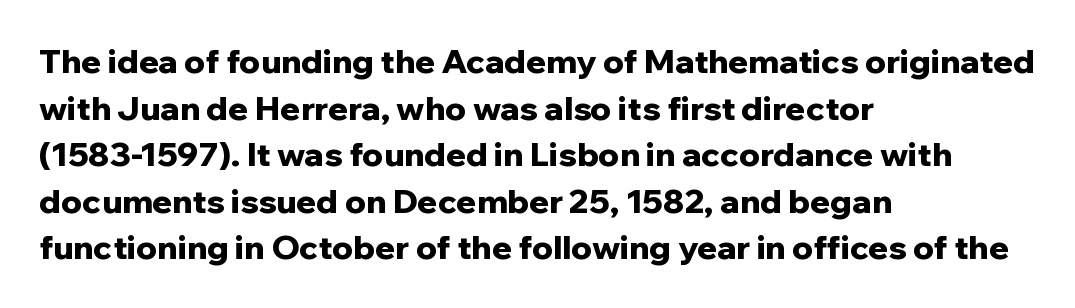
The image shows 33 px bold sans-serif type, upright; set left-aligned, normal line spacing (1.41x), normal letter spacing, not underlined; low stroke contrast and a medium x-height.
